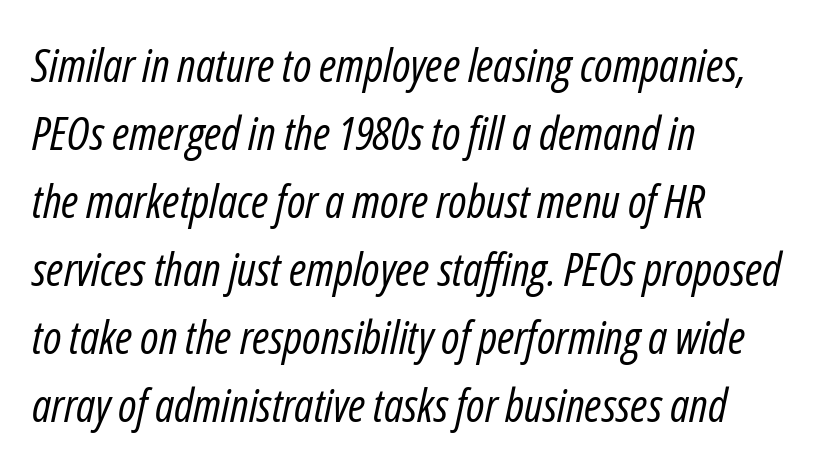
{"italic": "yes", "lean": "right", "slant_degrees": 12, "bold": "no", "weight": "regular", "width": "condensed", "stroke_contrast": "low", "x_height": "medium", "monospaced": "no", "underline": "no", "align": "left", "line_spacing": "normal", "line_spacing_ratio": 1.48, "letter_spacing": "normal", "letter_spacing_em": 0.0, "glyph_px": 46}
